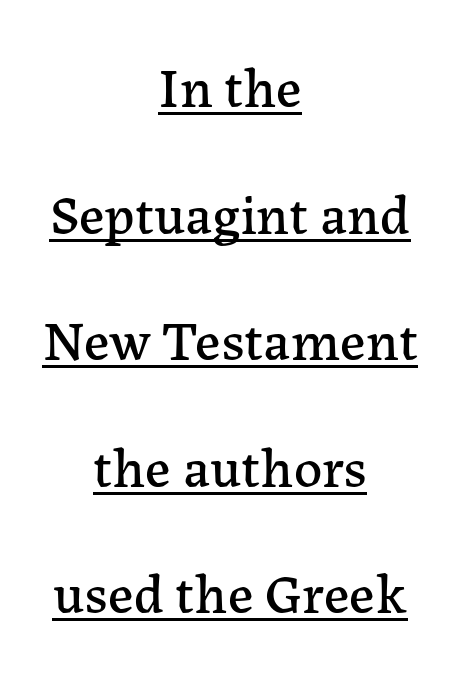
Q: Is the text italic (slanted)? A: No, it is upright.
Q: Is the typeface a serif or a sans-serif typeface? A: Serif.
Q: Is the text underlined? A: Yes.
Q: How is the paragraph aligned? A: Centered.
Q: Is the spacing between letters normal or unusually wide? A: Normal.
Q: Is the spacing between lines tight, normal or loose? A: Loose.
Q: Width (condensed, normal, or wide)? A: Normal.
Q: Stroke contrast? A: Low.
Q: x-height? A: Medium.
Q: Monospaced? A: No.
